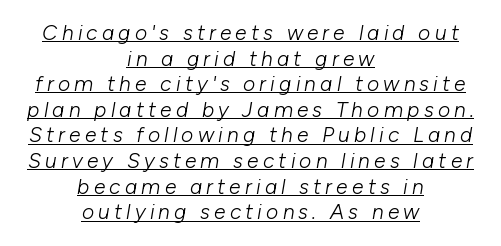
Q: Is the text bold? A: No.
Q: Is the text italic (slanted)? A: Yes, it leans right by about 10 degrees.
Q: Is the text underlined? A: Yes.
Q: How is the paragraph aligned? A: Centered.
Q: Is the spacing between letters normal or unusually wide? A: Unusually wide.
